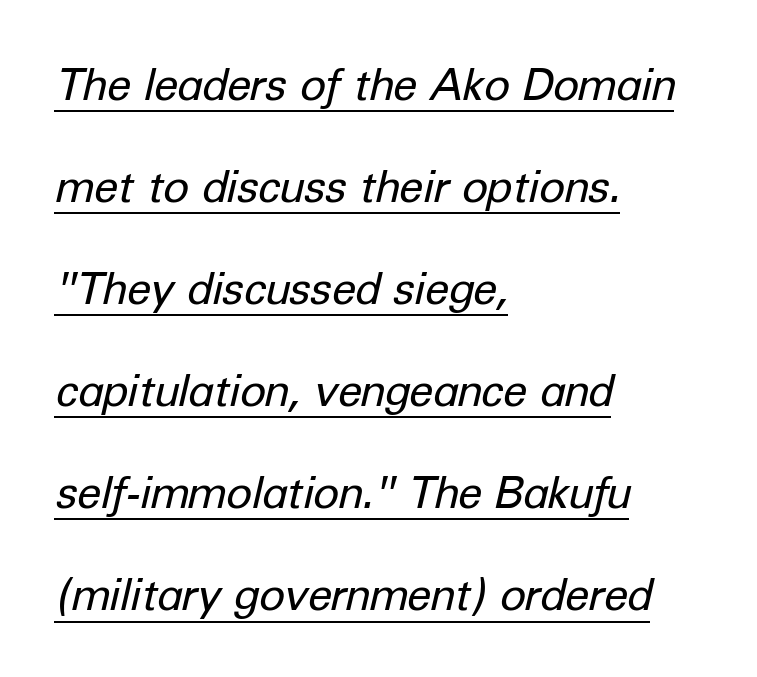
The rendering uses natural spacing where letterforms have individual widths. It's the slanting kind of type. This is not heavy type; no bold has been used. How are the letters spaced? Ordinarily, with no added tracking. The lines in this sample share a left origin and differ only in where they stop.
